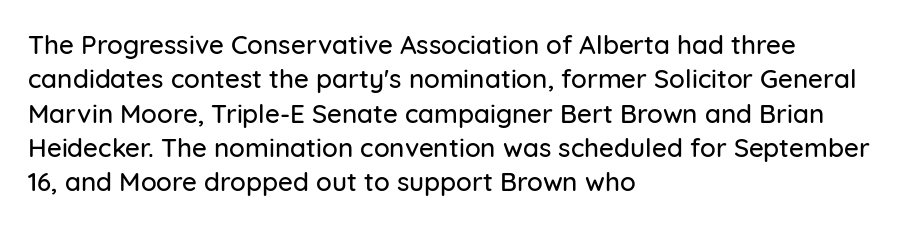
Here the glyphs are tracked normally, forming tight word shapes. Notice how the passage keeps a crisp vertical edge on the left only. A normal amount of white space separates one row of letters from the next. The string is rendered with underlining switched off.
